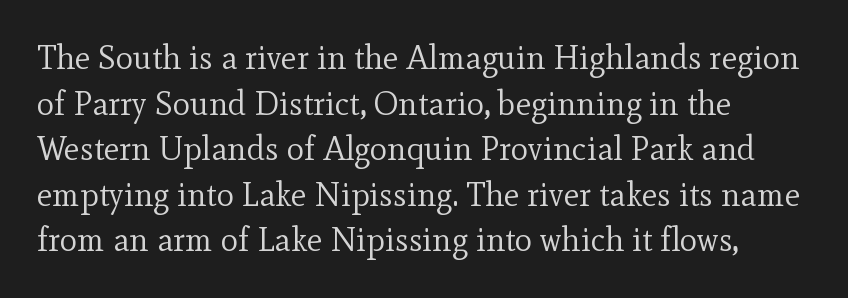
Q: Is the text bold? A: No.
Q: Is the text italic (slanted)? A: No, it is upright.
Q: Is the typeface a serif or a sans-serif typeface? A: Serif.
Q: Is the text underlined? A: No.
Q: How is the paragraph aligned? A: Left-aligned.
Q: Is the spacing between letters normal or unusually wide? A: Normal.
Q: Is the spacing between lines tight, normal or loose? A: Normal.
Q: Width (condensed, normal, or wide)? A: Normal.
Q: x-height? A: Small.
Q: Monospaced? A: No.
